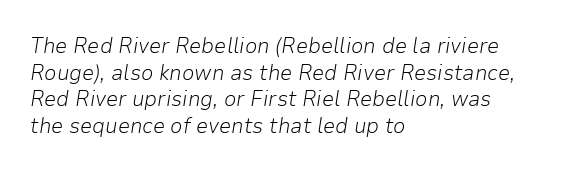
The image shows 22 px text type, italic (leaning right); set left-aligned, line spacing 1.21x, normal letter spacing, not underlined.
